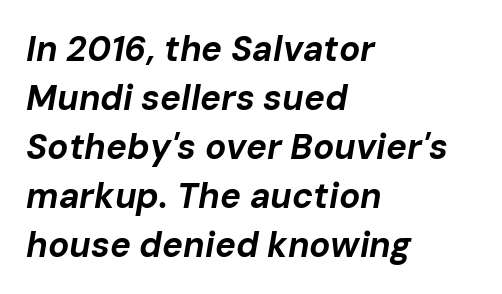
Q: Is the text bold? A: Yes.
Q: Is the text italic (slanted)? A: Yes, it leans right by about 10 degrees.
Q: Is the text underlined? A: No.
Q: How is the paragraph aligned? A: Left-aligned.
Q: Is the spacing between letters normal or unusually wide? A: Normal.
Q: Is the spacing between lines tight, normal or loose? A: Normal.
Q: Width (condensed, normal, or wide)? A: Normal.
Q: Stroke contrast? A: Low.
Q: x-height? A: Medium.
Q: Monospaced? A: No.
